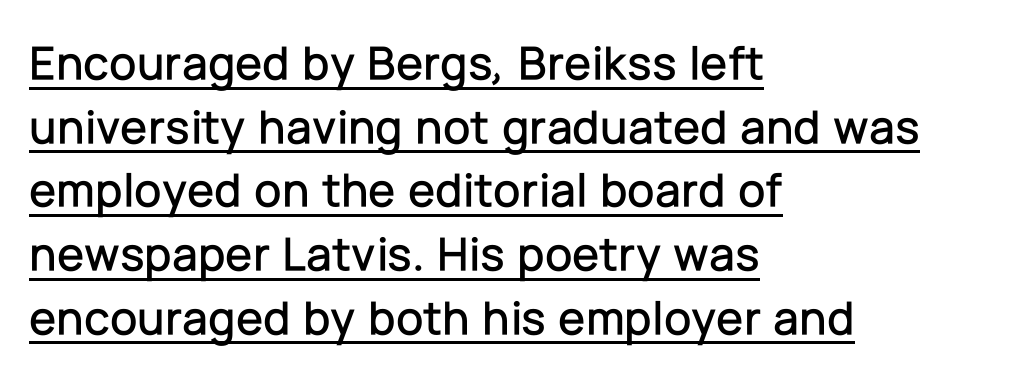
A typographer would call this underscored text. Notice how descenders clear the ascenders below comfortably — that's standard leading. Words appear dense and cohesive because spacing is normal. This sample uses an upright cut, with every glyph sitting square on the baseline. Reading down the block, your eye returns to a fixed left position each line. The letters advance in unequal steps, a hallmark of proportional type.
